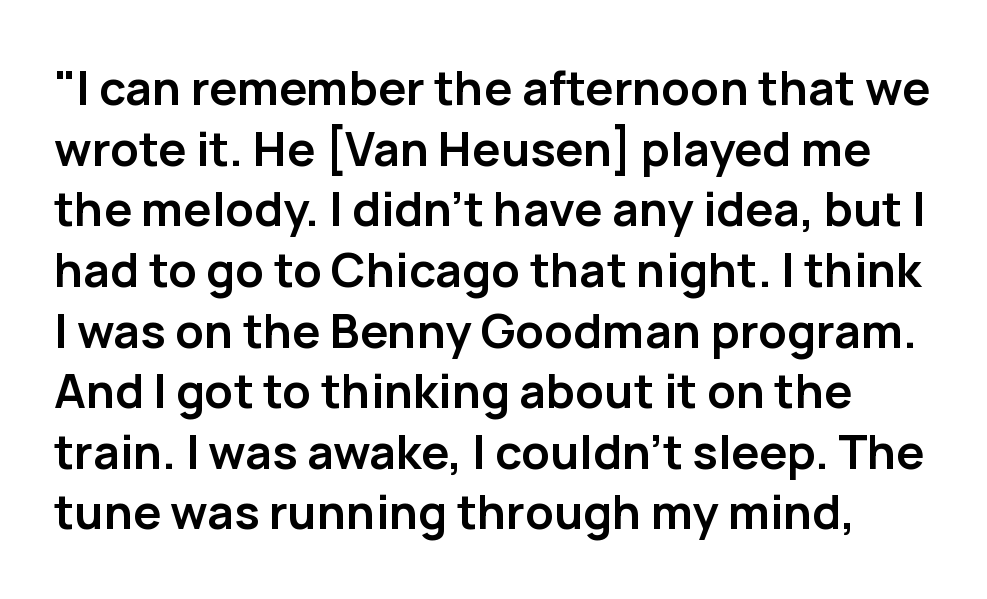
Q: Is the text bold? A: Yes.
Q: Is the text italic (slanted)? A: No, it is upright.
Q: Is the typeface a serif or a sans-serif typeface? A: Sans-serif.
Q: Is the text underlined? A: No.
Q: Is the spacing between letters normal or unusually wide? A: Normal.
Q: Is the spacing between lines tight, normal or loose? A: Normal.
Q: Width (condensed, normal, or wide)? A: Normal.
Q: Stroke contrast? A: Low.
Q: x-height? A: Medium.
Q: Monospaced? A: No.
